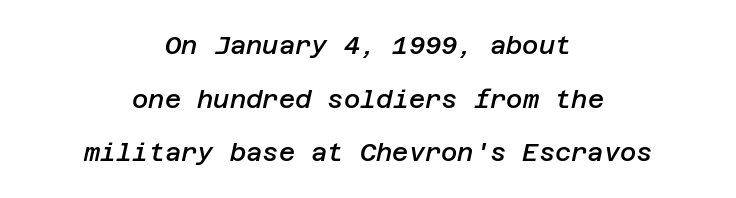
Q: Is the text bold? A: Semi-bold.
Q: Is the text italic (slanted)? A: Yes, it leans right by about 12 degrees.
Q: Is the text underlined? A: No.
Q: How is the paragraph aligned? A: Centered.
Q: Is the spacing between letters normal or unusually wide? A: Normal.
Q: Is the spacing between lines tight, normal or loose? A: Loose.
